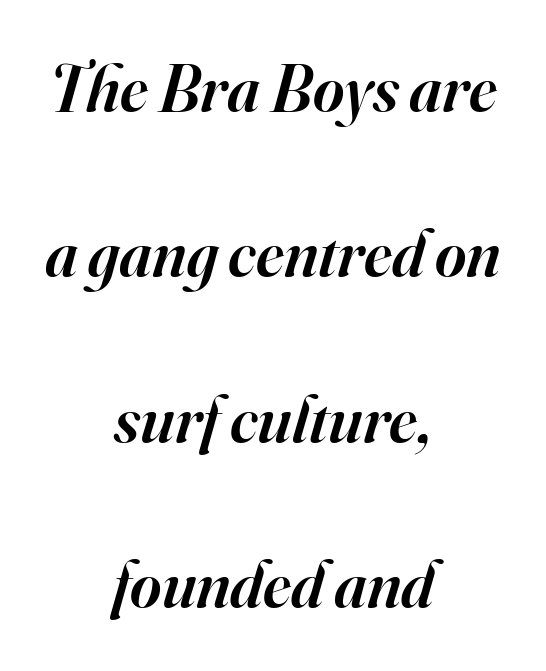
Q: Is the text bold? A: Semi-bold.
Q: Is the text italic (slanted)? A: Yes, it leans right by about 16 degrees.
Q: Is the typeface a serif or a sans-serif typeface? A: Serif.
Q: Is the text underlined? A: No.
Q: How is the paragraph aligned? A: Centered.
Q: Is the spacing between letters normal or unusually wide? A: Normal.
Q: Is the spacing between lines tight, normal or loose? A: Loose.
Q: Width (condensed, normal, or wide)? A: Normal.
Q: Stroke contrast? A: High.
Q: x-height? A: Small.
Q: Monospaced? A: No.
